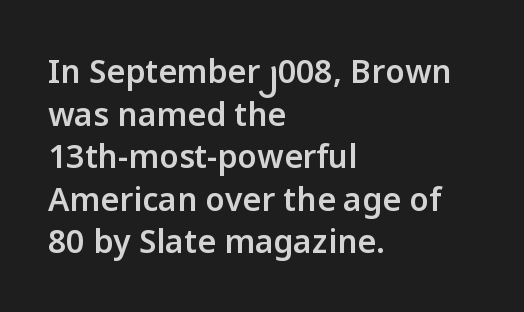
These lines are rendered in a variable-pitch font. This sample keeps an unexceptional amount of space between lines. Observe the absence of serifs on each vertical stroke in this sample. Designer's note — italics off, roman on. No extra tracking has been applied to these lines. Where is the straight margin? On the left.
